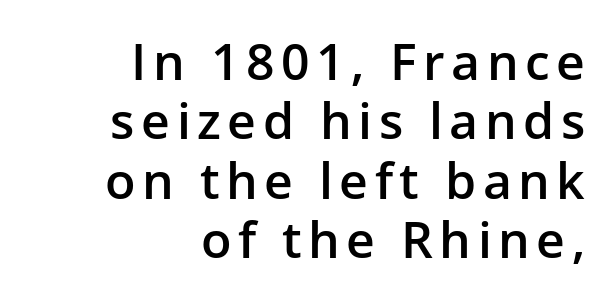
{"serif": "no", "italic": "no", "bold": "semi", "weight": "semibold", "width": "normal", "stroke_contrast": "low", "x_height": "medium", "monospaced": "no", "underline": "no", "align": "right", "line_spacing_ratio": 1.19, "glyph_px": 50}
